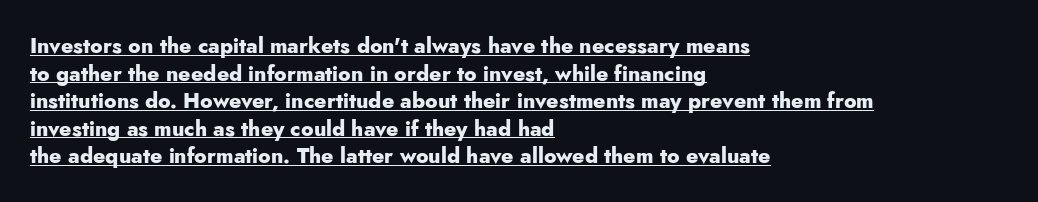
Q: Is the text bold? A: Yes.
Q: Is the text italic (slanted)? A: No, it is upright.
Q: Is the text underlined? A: Yes.
Q: How is the paragraph aligned? A: Left-aligned.
Q: Is the spacing between letters normal or unusually wide? A: Normal.
Q: Is the spacing between lines tight, normal or loose? A: Normal.
